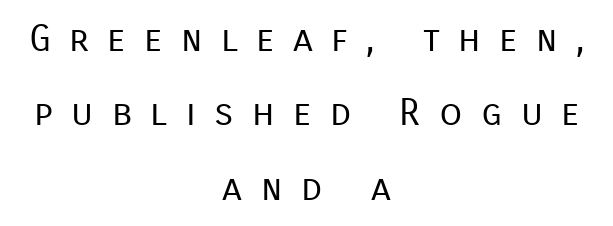
The image shows 37 px regular-weight sans-serif type, upright; set centered, loose line spacing (2.01x), unusually wide letter spacing (+0.5 em), not underlined; low stroke contrast and a medium x-height.
